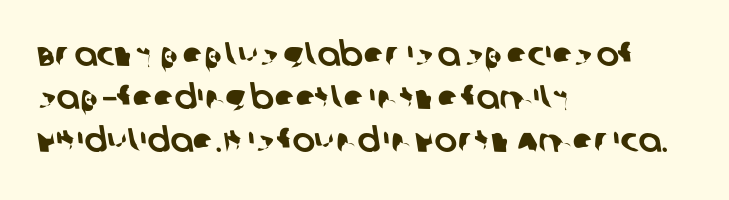
{"serif": "no", "width": "normal", "stroke_contrast": "low", "x_height": "large", "monospaced": "no", "underline": "no", "align": "left", "line_spacing": "normal", "line_spacing_ratio": 1.27, "letter_spacing": "normal", "letter_spacing_em": 0.0, "glyph_px": 34}
